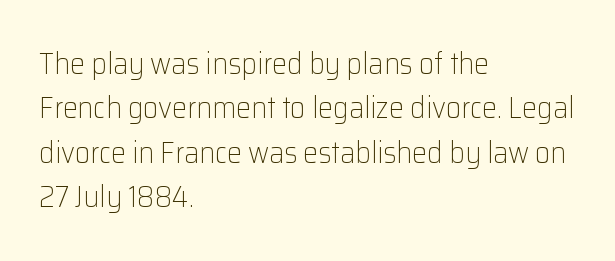
The image shows 30 px light sans-serif type, upright; set left-aligned, normal line spacing (1.48x), normal letter spacing, not underlined; low stroke contrast and a medium x-height.
